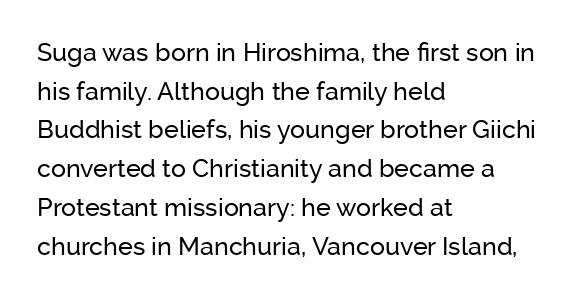
{"italic": "no", "underline": "no", "align": "left", "line_spacing": "normal", "line_spacing_ratio": 1.55, "letter_spacing": "normal", "letter_spacing_em": 0.0, "glyph_px": 25}
